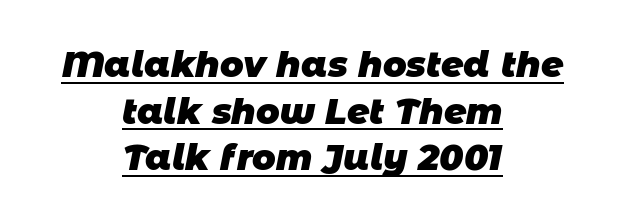
{"serif": "no", "bold": "yes", "weight": "heavy", "width": "normal", "stroke_contrast": "low", "x_height": "large", "monospaced": "no", "underline": "yes", "align": "center", "line_spacing": "normal", "line_spacing_ratio": 1.33, "letter_spacing": "normal", "letter_spacing_em": 0.0, "glyph_px": 35}
